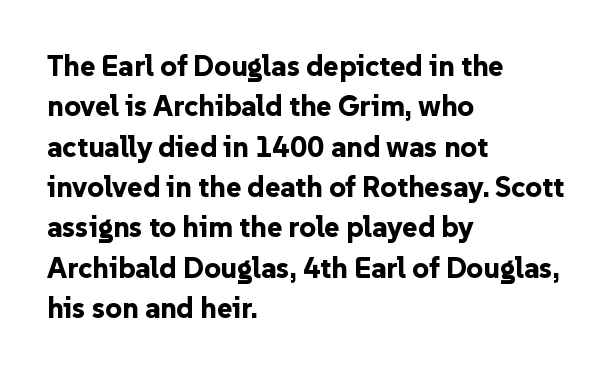
{"serif": "no", "italic": "no", "bold": "yes", "weight": "bold", "width": "normal", "stroke_contrast": "low", "x_height": "medium", "monospaced": "no", "underline": "no", "align": "left", "line_spacing": "normal", "line_spacing_ratio": 1.39, "letter_spacing": "normal", "letter_spacing_em": 0.0, "glyph_px": 29}
